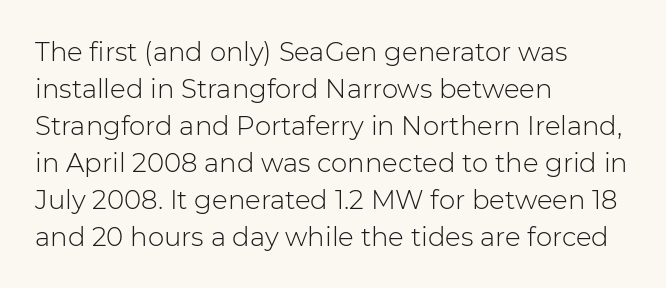
Q: Is the text bold? A: No.
Q: Is the text italic (slanted)? A: No, it is upright.
Q: Is the text underlined? A: No.
Q: How is the paragraph aligned? A: Left-aligned.
Q: Is the spacing between letters normal or unusually wide? A: Normal.
Q: Is the spacing between lines tight, normal or loose? A: Normal.
